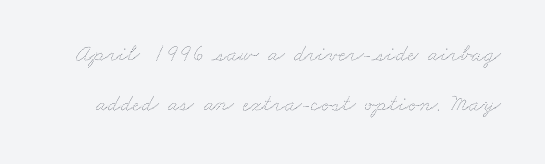
The image shows 24 px text type; set loose line spacing (2.09x), normal letter spacing, not underlined.
